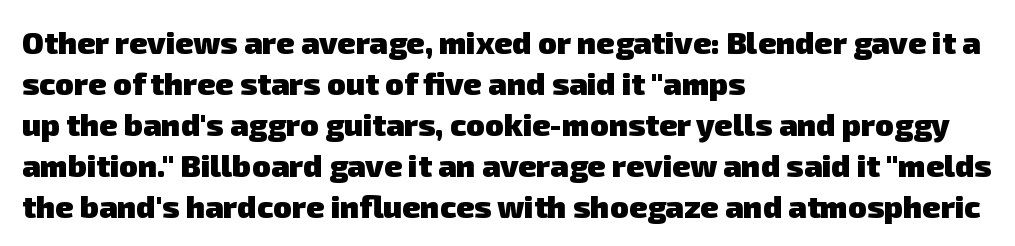
The image shows 31 px heavy sans-serif type; set left-aligned, normal line spacing (1.32x), normal letter spacing, not underlined; low stroke contrast and a medium x-height.
